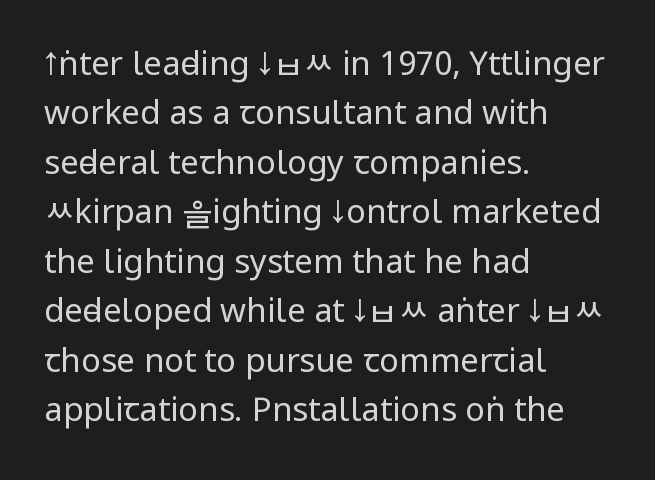
Q: Is the text bold? A: No.
Q: Is the text italic (slanted)? A: No, it is upright.
Q: Is the typeface a serif or a sans-serif typeface? A: Sans-serif.
Q: Is the text underlined? A: No.
Q: How is the paragraph aligned? A: Left-aligned.
Q: Is the spacing between letters normal or unusually wide? A: Normal.
Q: Is the spacing between lines tight, normal or loose? A: Normal.
Q: Width (condensed, normal, or wide)? A: Condensed.
Q: Stroke contrast? A: Low.
Q: x-height? A: Large.
Q: Monospaced? A: No.
